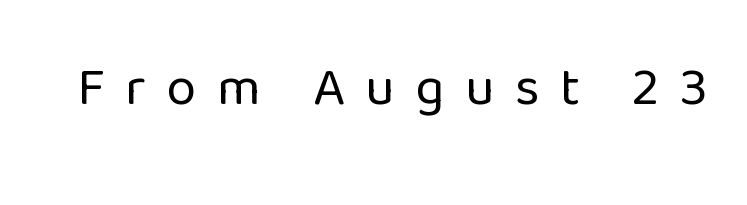
The image shows 54 px regular-weight sans-serif type, upright; set unusually wide letter spacing (+0.38 em), not underlined; low stroke contrast and a medium x-height.
